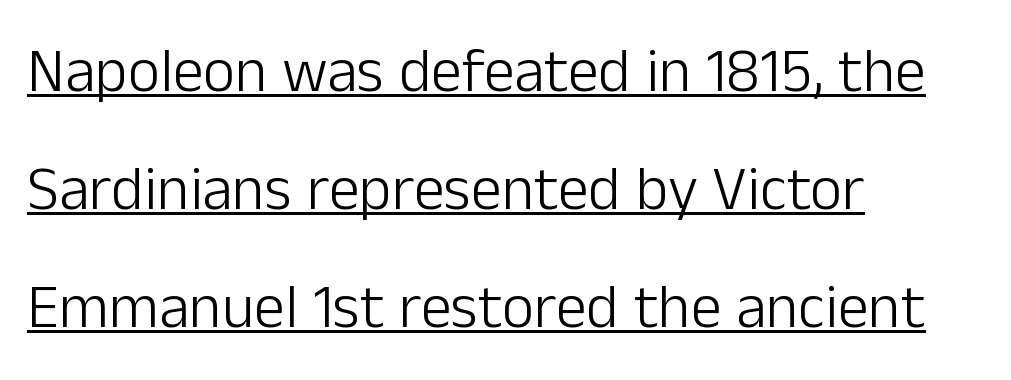
The image shows 62 px light sans-serif type, upright; set left-aligned, loose line spacing (1.9x), normal letter spacing, underlined; low stroke contrast and a medium x-height.
